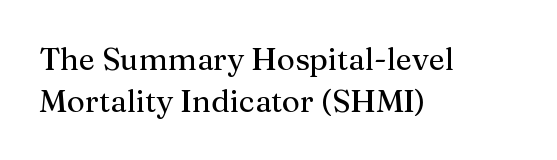
The image shows 31 px serif type, upright; set left-aligned, normal line spacing (1.37x), normal letter spacing, not underlined; medium stroke contrast and a medium x-height.
